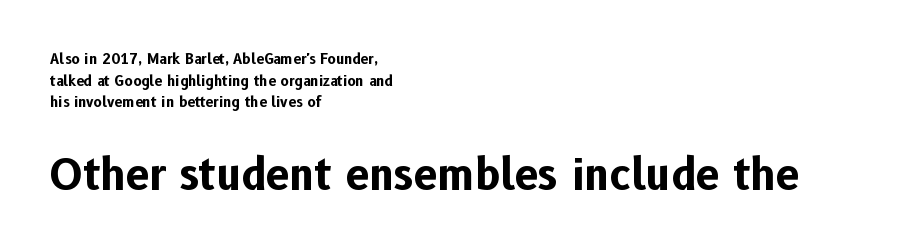
Q: Is the text bold? A: Yes.
Q: Is the text italic (slanted)? A: No, it is upright.
Q: Is the typeface a serif or a sans-serif typeface? A: Sans-serif.
Q: Is the text underlined? A: No.
Q: How is the paragraph aligned? A: Left-aligned.
Q: Is the spacing between letters normal or unusually wide? A: Normal.
Q: Is the spacing between lines tight, normal or loose? A: Normal.
Q: Which block of text is set in a larger size, the first (top) or the second (bottom)? A: The second (bottom) one.
Q: Width (condensed, normal, or wide)? A: Normal.
Q: Stroke contrast? A: Low.
Q: x-height? A: Medium.
Q: Monospaced? A: No.
